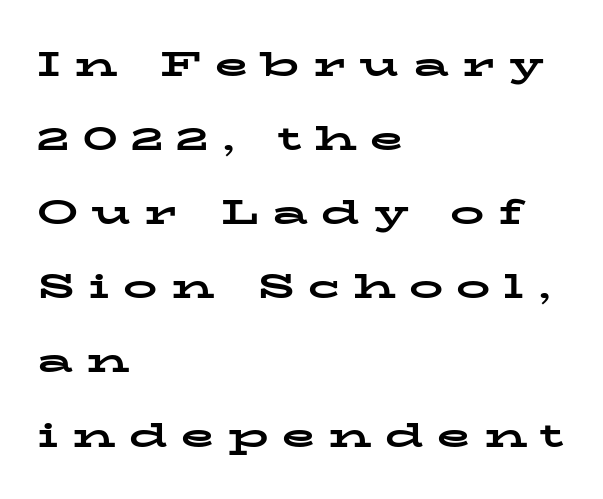
{"serif": "yes", "italic": "no", "bold": "yes", "weight": "bold", "width": "wide", "stroke_contrast": "low", "x_height": "medium", "monospaced": "no", "underline": "no", "align": "left", "line_spacing": "loose", "line_spacing_ratio": 2.18, "letter_spacing": "wide", "letter_spacing_em": 0.4, "glyph_px": 34}
